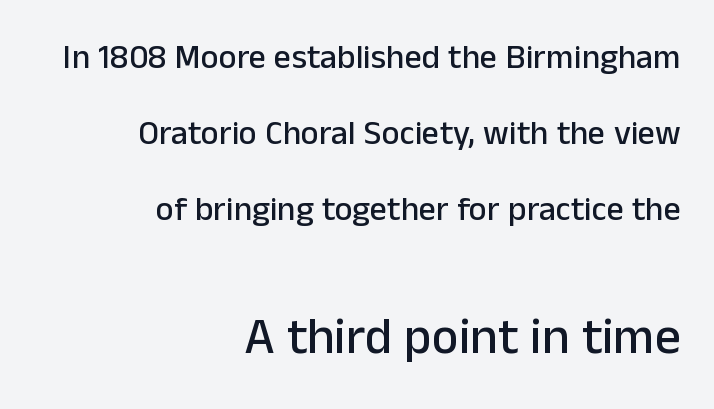
Q: Is the text italic (slanted)? A: No, it is upright.
Q: Is the typeface a serif or a sans-serif typeface? A: Sans-serif.
Q: Is the text underlined? A: No.
Q: How is the paragraph aligned? A: Right-aligned.
Q: Is the spacing between letters normal or unusually wide? A: Normal.
Q: Is the spacing between lines tight, normal or loose? A: Loose.
Q: Which block of text is set in a larger size, the first (top) or the second (bottom)? A: The second (bottom) one.
Q: Width (condensed, normal, or wide)? A: Normal.
Q: Stroke contrast? A: Low.
Q: x-height? A: Medium.
Q: Monospaced? A: No.
